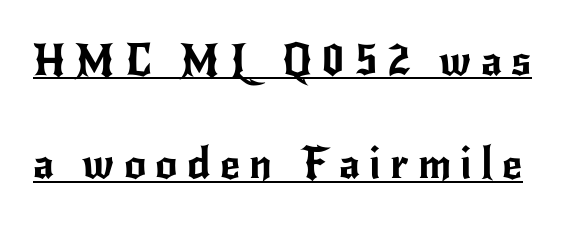
The image shows 44 px sans-serif type, upright; set loose line spacing (2.35x), unusually wide letter spacing (+0.21 em), underlined; low stroke contrast and a small x-height.
